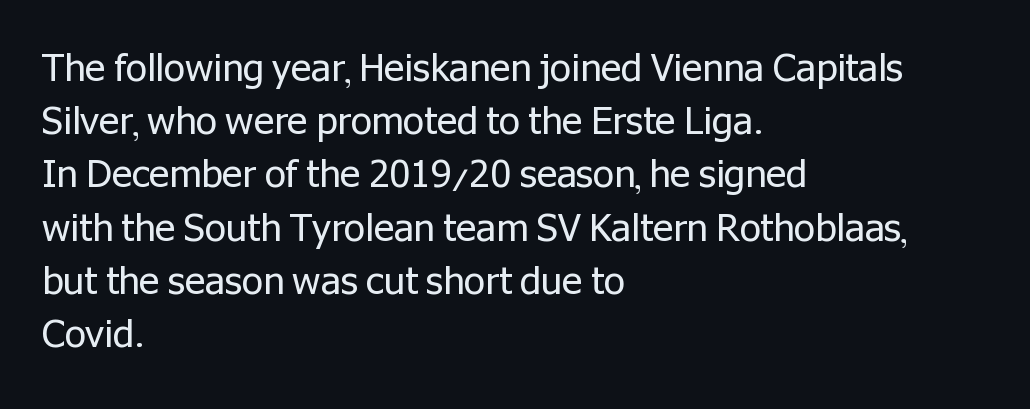
Q: Is the text bold? A: No.
Q: Is the text italic (slanted)? A: No, it is upright.
Q: Is the typeface a serif or a sans-serif typeface? A: Sans-serif.
Q: Is the text underlined? A: No.
Q: How is the paragraph aligned? A: Left-aligned.
Q: Is the spacing between letters normal or unusually wide? A: Normal.
Q: Is the spacing between lines tight, normal or loose? A: Normal.
Q: Width (condensed, normal, or wide)? A: Normal.
Q: Stroke contrast? A: Low.
Q: x-height? A: Medium.
Q: Monospaced? A: No.
